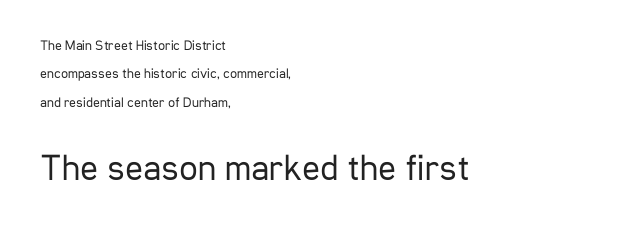
Quick note: underline off. Every stem runs plumb, perpendicular to the baseline. This rendering uses left alignment, leaving the right contour irregular. Weight: regular or lighter. A typesetter would call this leading open, well beyond the default. Classification — sans serif.
